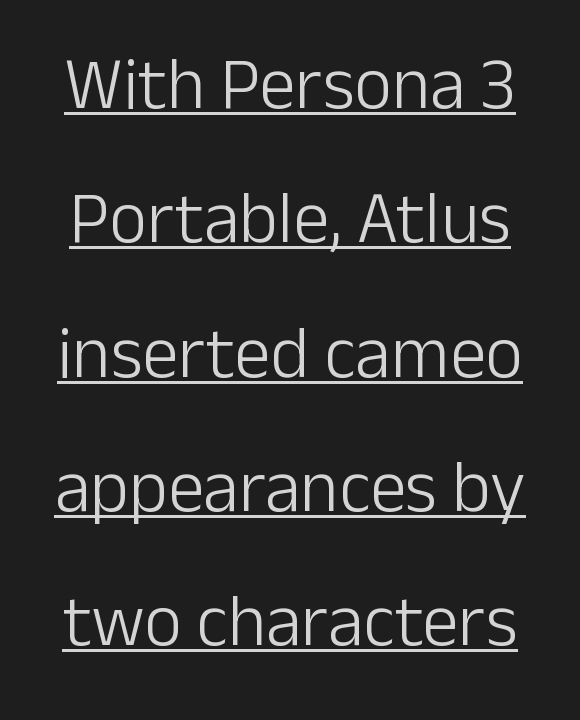
The image shows 73 px light sans-serif type, upright; set line spacing 1.84x, normal letter spacing, underlined; low stroke contrast and a medium x-height.
